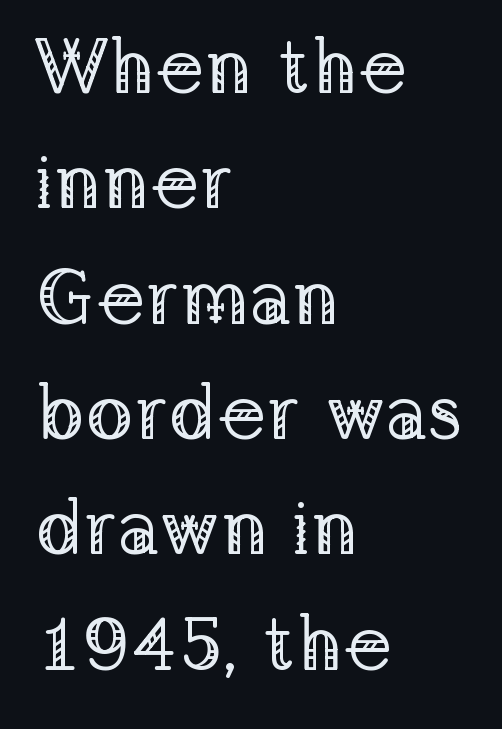
Note: serifs present on the glyphs. The font's upright variant was chosen for this text. Compared with typical body copy, the letter spacing here is the same. Proportional: the letters do not fall into vertical columns. How would I describe the line gaps? Plain and ordinary.
